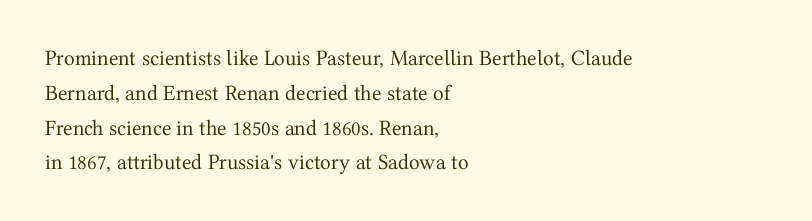
{"italic": "no", "bold": "no", "underline": "no", "align": "left", "line_spacing": "normal", "line_spacing_ratio": 1.58, "letter_spacing": "normal", "letter_spacing_em": 0.0, "glyph_px": 22}
